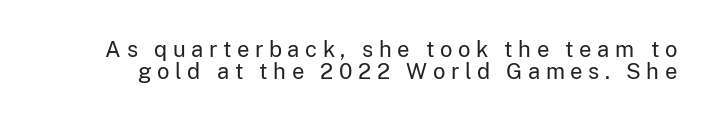
Caption: face not bold, strokes unweighted. What stands out about the letter spacing? Its width — letters are far apart. The space between consecutive lines is stingy. Ascenders rise straight up at ninety degrees.
